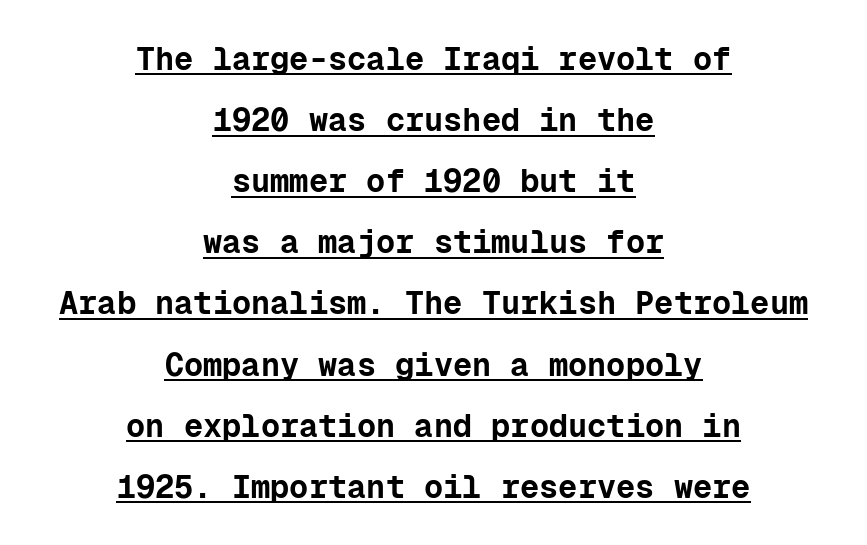
The image shows 32 px bold sans-serif type, upright, monospaced; set centered, loose line spacing (1.91x), normal letter spacing, underlined; low stroke contrast and a medium x-height.
